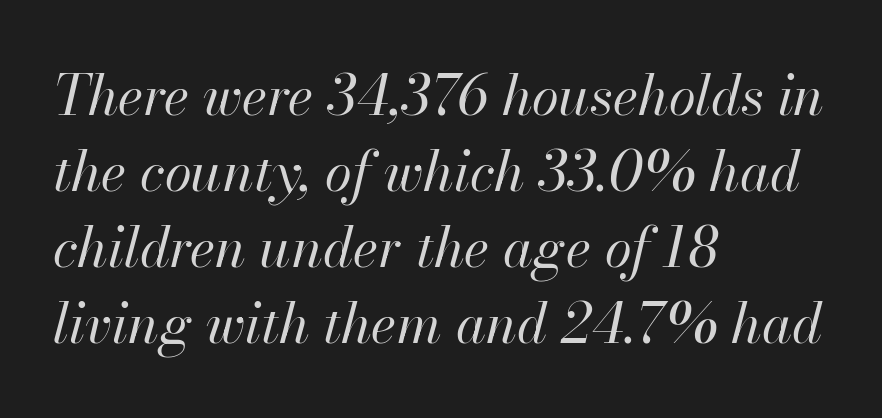
Q: Is the text bold? A: No.
Q: Is the text italic (slanted)? A: Yes, it leans right by about 13 degrees.
Q: Is the text underlined? A: No.
Q: How is the paragraph aligned? A: Left-aligned.
Q: Is the spacing between letters normal or unusually wide? A: Normal.
Q: Is the spacing between lines tight, normal or loose? A: Normal.
Q: Width (condensed, normal, or wide)? A: Normal.
Q: Stroke contrast? A: High.
Q: x-height? A: Small.
Q: Monospaced? A: No.
